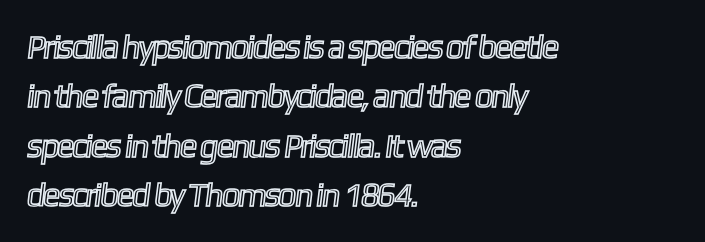
The image shows 33 px condensed type; set left-aligned, normal line spacing (1.5x), normal letter spacing, not underlined; a medium x-height.
